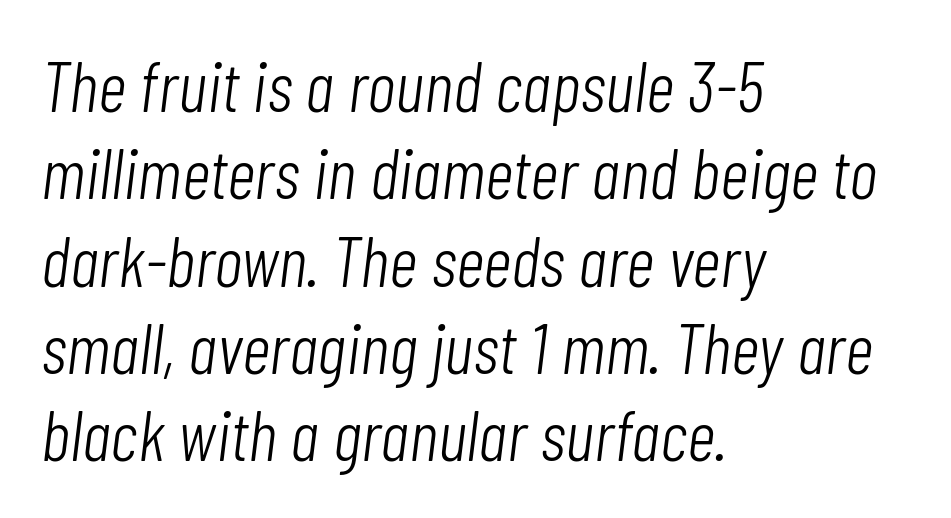
The image shows 71 px light, condensed type, italic (leaning right); set left-aligned, line spacing 1.23x, normal letter spacing, not underlined; low stroke contrast and a medium x-height.
